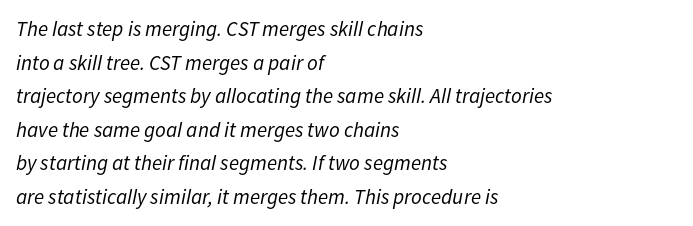
The image shows 21 px text type, italic (leaning right); set left-aligned, normal line spacing (1.6x), normal letter spacing, not underlined.
